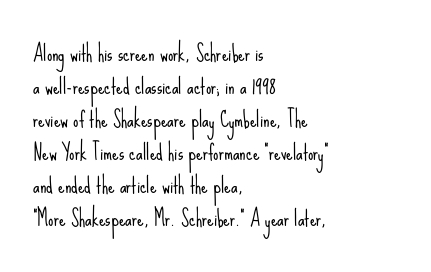
{"italic": "no", "bold": "no", "underline": "no", "align": "left", "line_spacing": "normal", "line_spacing_ratio": 1.57, "letter_spacing": "normal", "letter_spacing_em": 0.0, "glyph_px": 21}
